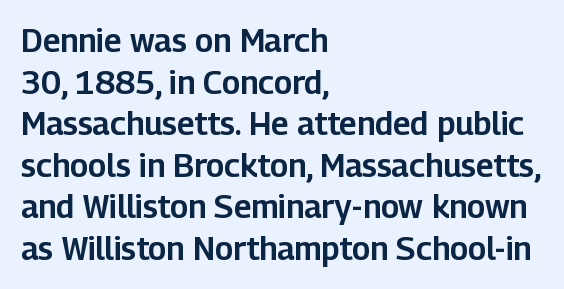
Q: Is the text italic (slanted)? A: No, it is upright.
Q: Is the typeface a serif or a sans-serif typeface? A: Sans-serif.
Q: Is the text underlined? A: No.
Q: How is the paragraph aligned? A: Left-aligned.
Q: Is the spacing between letters normal or unusually wide? A: Normal.
Q: Is the spacing between lines tight, normal or loose? A: Normal.
Q: Width (condensed, normal, or wide)? A: Normal.
Q: Stroke contrast? A: Low.
Q: x-height? A: Medium.
Q: Monospaced? A: No.
